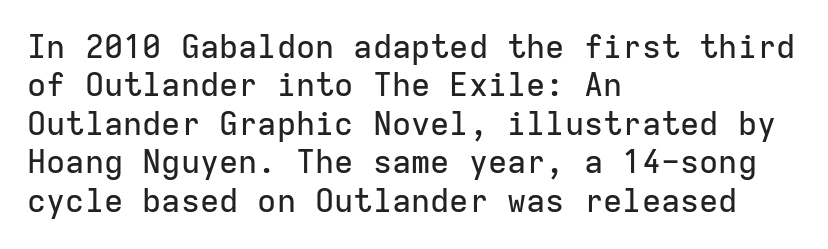
The image shows 32 px sans-serif type, upright, monospaced; set left-aligned, line spacing 1.2x, normal letter spacing, not underlined; low stroke contrast and a medium x-height.
